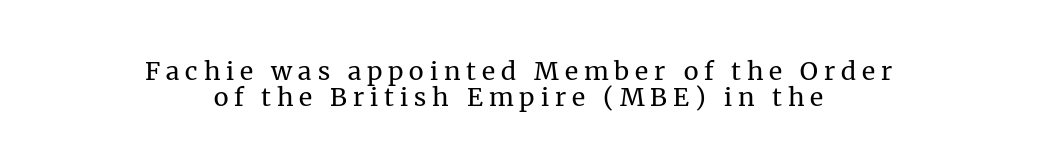
The image shows 25 px text type, upright; set centered, tight line spacing (1.04x), unusually wide letter spacing (+0.24 em), not underlined.
